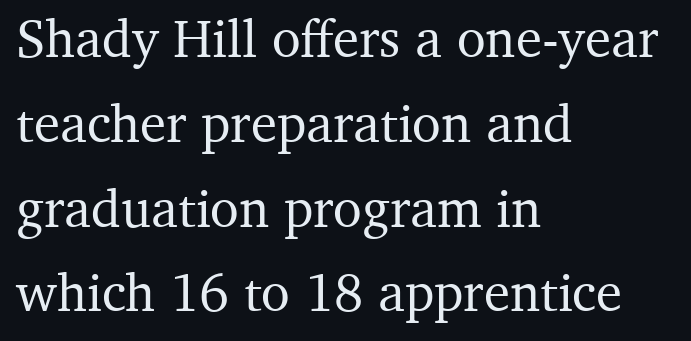
The image shows 53 px serif type, upright; set left-aligned, normal line spacing (1.6x), normal letter spacing, not underlined; medium stroke contrast and a medium x-height.
